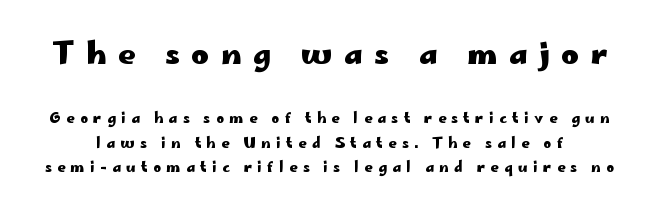
Q: Is the text bold? A: Yes.
Q: Is the text italic (slanted)? A: No, it is upright.
Q: Is the typeface a serif or a sans-serif typeface? A: Sans-serif.
Q: Is the text underlined? A: No.
Q: Is the spacing between letters normal or unusually wide? A: Unusually wide.
Q: Which block of text is set in a larger size, the first (top) or the second (bottom)? A: The first (top) one.
Q: Width (condensed, normal, or wide)? A: Wide.
Q: Stroke contrast? A: Low.
Q: x-height? A: Small.
Q: Monospaced? A: No.
